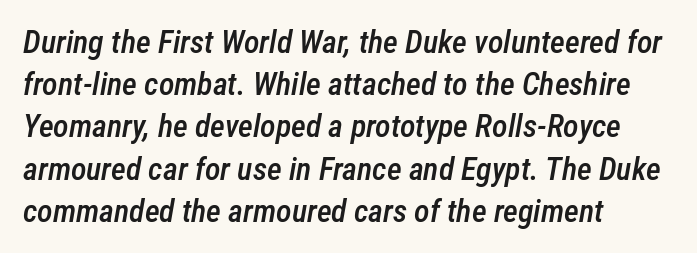
{"italic": "yes", "lean": "right", "slant_degrees": 12, "bold": "semi", "weight": "semibold", "width": "condensed", "stroke_contrast": "low", "x_height": "medium", "monospaced": "no", "underline": "no", "align": "left", "line_spacing": "normal", "line_spacing_ratio": 1.32, "letter_spacing": "normal", "letter_spacing_em": 0.0, "glyph_px": 32}
